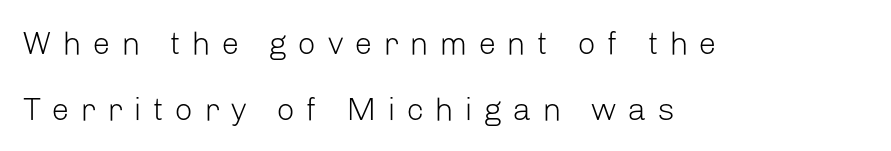
The image shows 32 px light sans-serif type, upright; set left-aligned, loose line spacing (2.06x), unusually wide letter spacing (+0.34 em), not underlined; low stroke contrast and a medium x-height.
